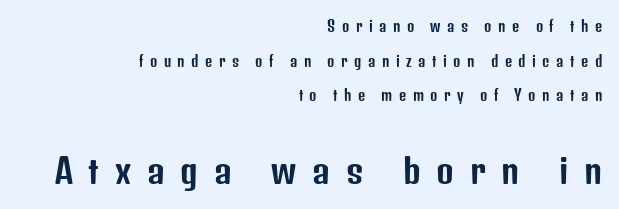
Q: Is the text italic (slanted)? A: No, it is upright.
Q: Is the typeface a serif or a sans-serif typeface? A: Sans-serif.
Q: Is the text underlined? A: No.
Q: How is the paragraph aligned? A: Right-aligned.
Q: Is the spacing between letters normal or unusually wide? A: Unusually wide.
Q: Is the spacing between lines tight, normal or loose? A: Loose.
Q: Which block of text is set in a larger size, the first (top) or the second (bottom)? A: The second (bottom) one.
Q: Width (condensed, normal, or wide)? A: Condensed.
Q: Stroke contrast? A: Low.
Q: x-height? A: Medium.
Q: Monospaced? A: No.
